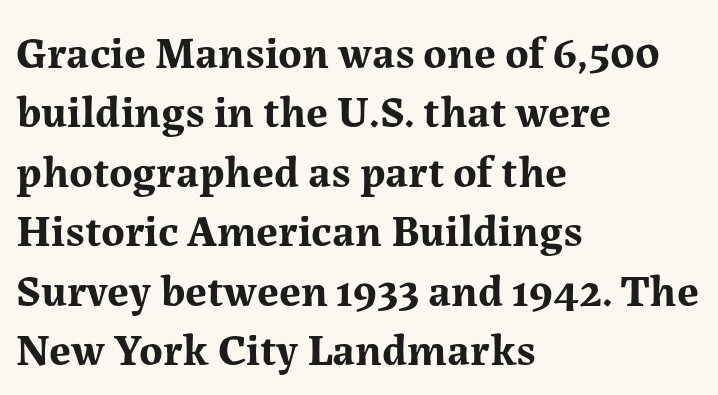
{"serif": "yes", "italic": "no", "bold": "yes", "weight": "bold", "width": "normal", "stroke_contrast": "medium", "x_height": "medium", "monospaced": "no", "underline": "no", "align": "left", "line_spacing": "normal", "line_spacing_ratio": 1.32, "letter_spacing": "normal", "letter_spacing_em": 0.0, "glyph_px": 45}
